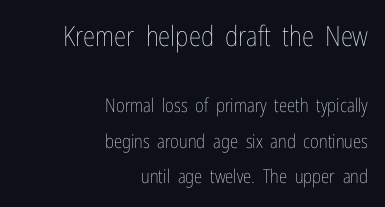
The image shows 28 px thin, condensed type, upright; set right-aligned, line spacing 1.88x, normal letter spacing, not underlined; the first (top) block is 1.47x larger; low stroke contrast and a medium x-height.
